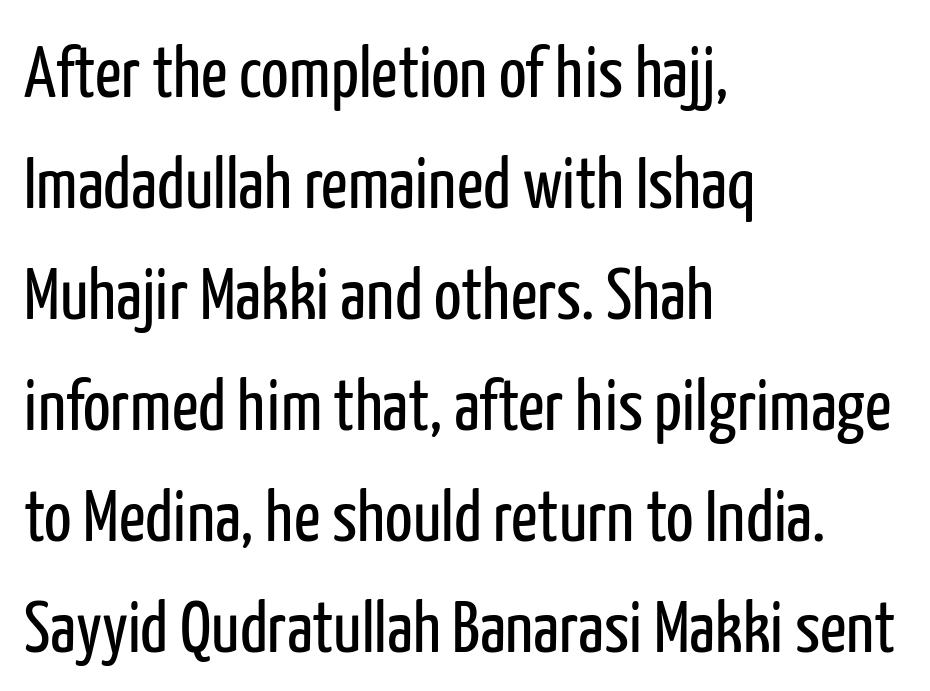
{"serif": "no", "italic": "no", "bold": "no", "weight": "regular", "width": "condensed", "stroke_contrast": "low", "x_height": "medium", "monospaced": "no", "underline": "no", "align": "left", "line_spacing": "normal", "line_spacing_ratio": 1.52, "letter_spacing": "normal", "letter_spacing_em": 0.0, "glyph_px": 73}
